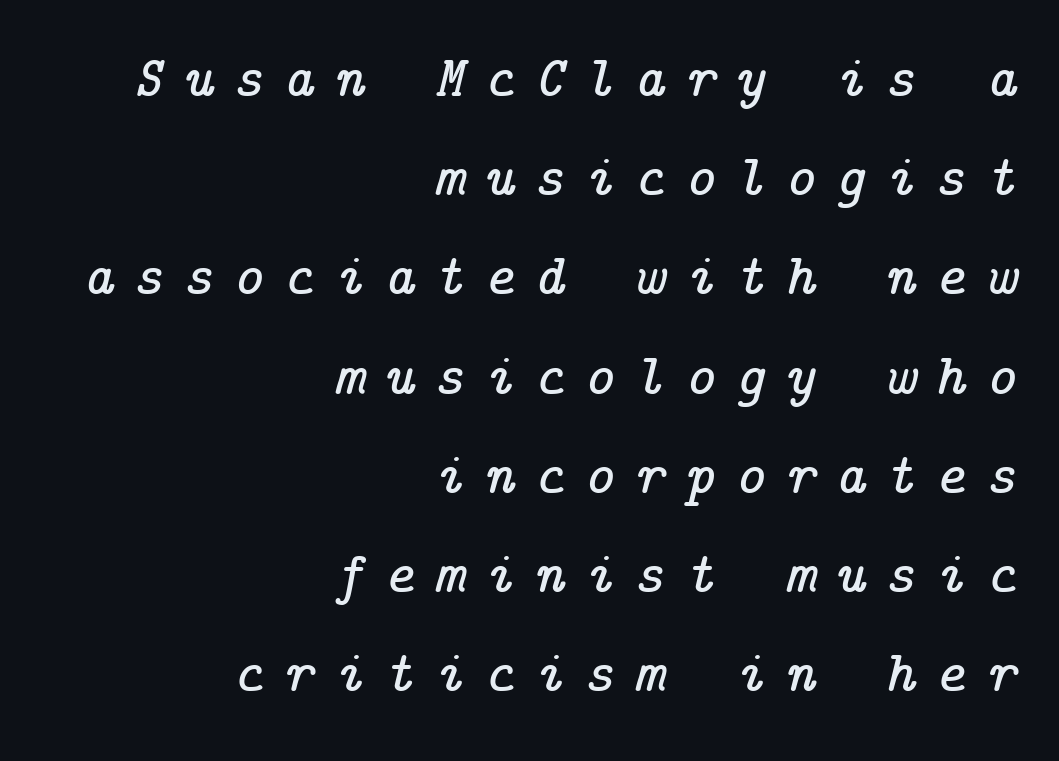
The image shows 58 px serif type, italic (leaning right); set right-aligned, line spacing 1.71x, unusually wide letter spacing (+0.34 em), not underlined; low stroke contrast and a medium x-height.
